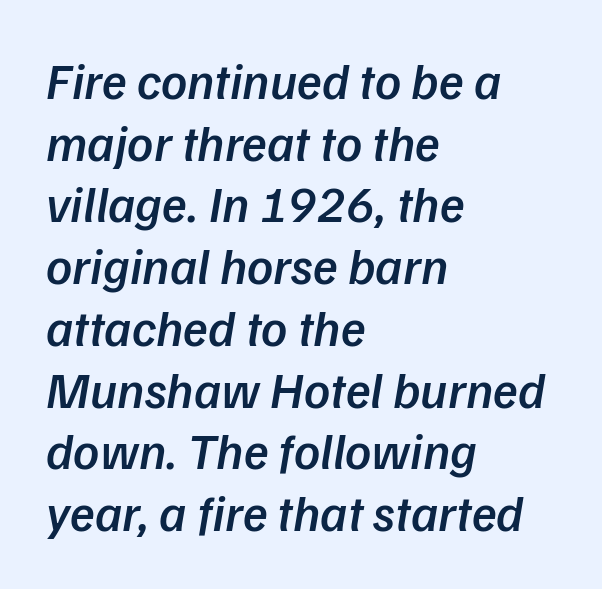
{"italic": "yes", "lean": "right", "slant_degrees": 9, "bold": "semi", "weight": "semibold", "width": "normal", "stroke_contrast": "low", "x_height": "medium", "monospaced": "no", "underline": "no", "align": "left", "line_spacing_ratio": 1.21, "letter_spacing": "normal", "letter_spacing_em": 0.0, "glyph_px": 51}
